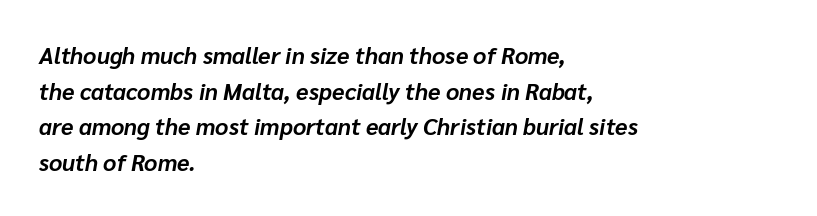
Strokes here are thick enough to call this a true bold. A clean baseline with only descenders dipping below it. Slanted lettering throughout. Regular leading.
